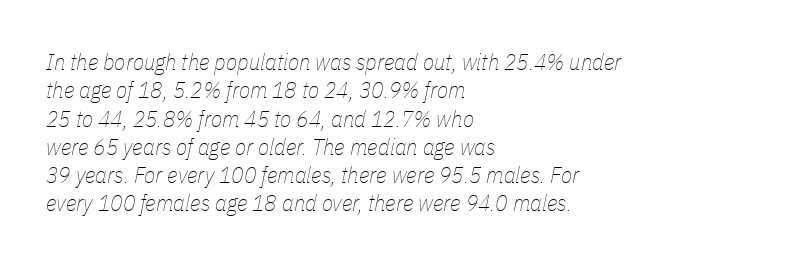
Tracking value appears to be zero — textbook default spacing. Stems here are at most as thick as an everyday book face. The baseline area is clear. Reading down the block, your eye returns to a fixed left position each line.
